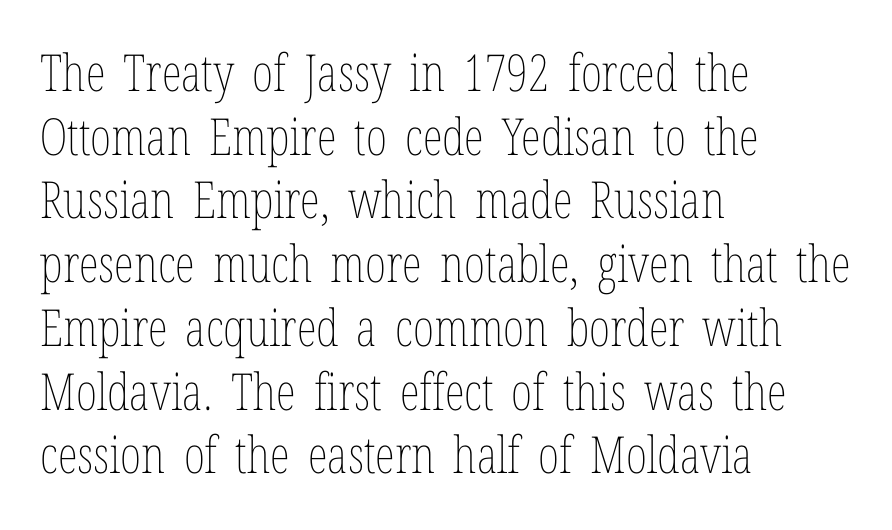
The strokes carry an ordinary text weight at most. Bare-footed words on every line. Honestly, the letter spacing is just normal — you wouldn't notice it. Where is the straight margin? On the left. Successive baselines arrive at the customary interval.
